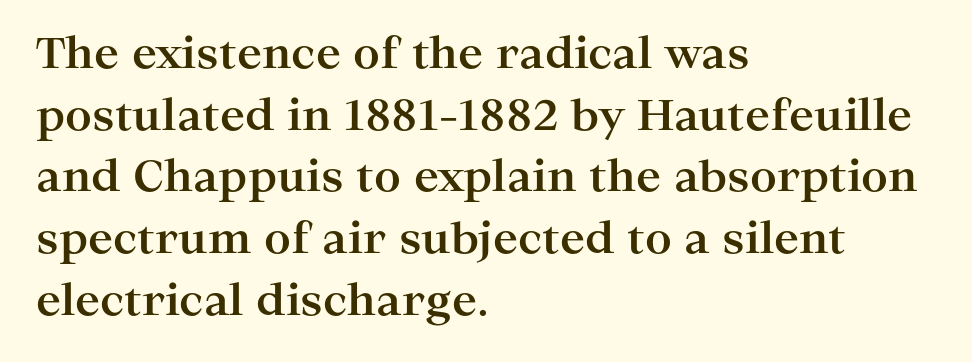
Q: Is the text bold? A: Yes.
Q: Is the text italic (slanted)? A: No, it is upright.
Q: Is the typeface a serif or a sans-serif typeface? A: Serif.
Q: Is the text underlined? A: No.
Q: How is the paragraph aligned? A: Left-aligned.
Q: Is the spacing between letters normal or unusually wide? A: Normal.
Q: Is the spacing between lines tight, normal or loose? A: Normal.
Q: Width (condensed, normal, or wide)? A: Wide.
Q: Stroke contrast? A: High.
Q: x-height? A: Medium.
Q: Monospaced? A: No.
